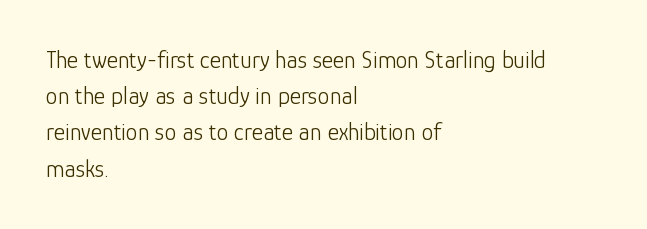
{"italic": "no", "bold": "no", "underline": "no", "align": "left", "line_spacing": "normal", "line_spacing_ratio": 1.51, "letter_spacing": "normal", "letter_spacing_em": 0.0, "glyph_px": 24}
